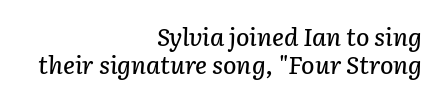
The specimen reads as italic at a glance. The face used here is rendered with its standard letterfit. Horizontally, the lines are justified to the trailing edge only. If you measured baseline to baseline, you'd find a short distance. Letters rest on an invisible, unmarked baseline.
